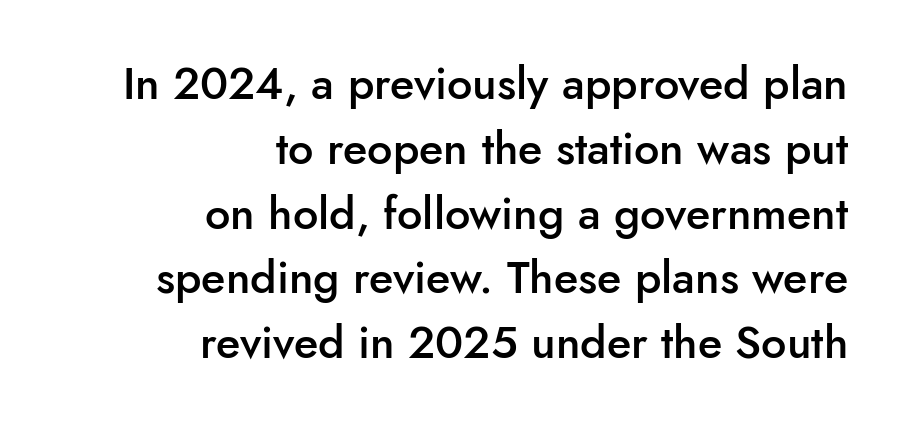
Do the characters align in a grid? No, the font is proportional. Honestly, the row spacing looks completely unremarkable. On the weight axis this lands at semibold, roughly 600. To sum up the face: it is a sans, with no serifs. Spacing between characters is what you'd get straight out of the box.
